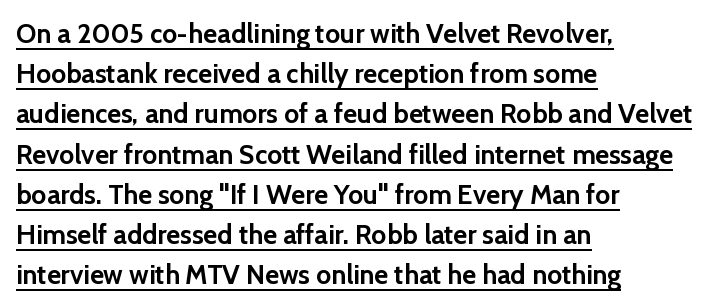
The image shows 27 px bold type, upright; set left-aligned, normal line spacing (1.49x), normal letter spacing, underlined.
